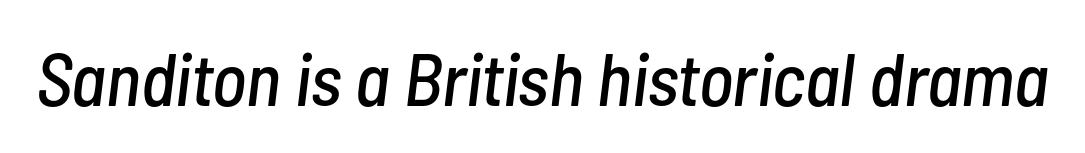
Here the glyphs are tracked normally, forming tight word shapes. Check the space under the baseline: it is left empty. Tall strokes in this sample are angled rather than plumb. Do the characters align in a grid? No, the font is proportional.
